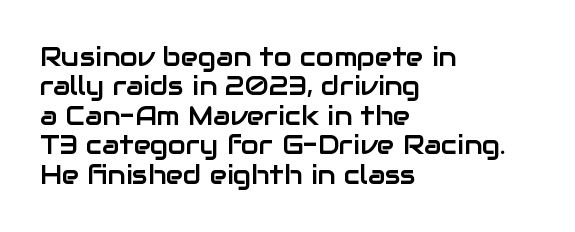
The image shows 26 px text type, upright; set left-aligned, tight line spacing (1.13x), normal letter spacing, not underlined.
